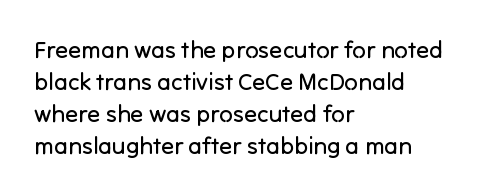
Q: Is the text bold? A: No.
Q: Is the text italic (slanted)? A: No, it is upright.
Q: Is the text underlined? A: No.
Q: How is the paragraph aligned? A: Left-aligned.
Q: Is the spacing between letters normal or unusually wide? A: Normal.
Q: Is the spacing between lines tight, normal or loose? A: Normal.
